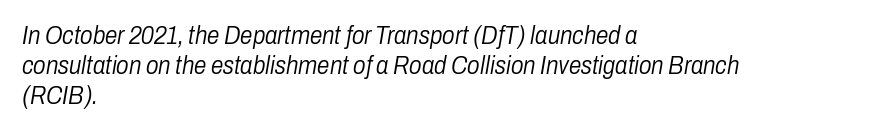
Stems and bowls with no extra thickness — not bold. The whole block is typeset with a tilt. Glance below the letters and you will spot only blank space. Glyph-to-glyph distance matches everyday printed text.
